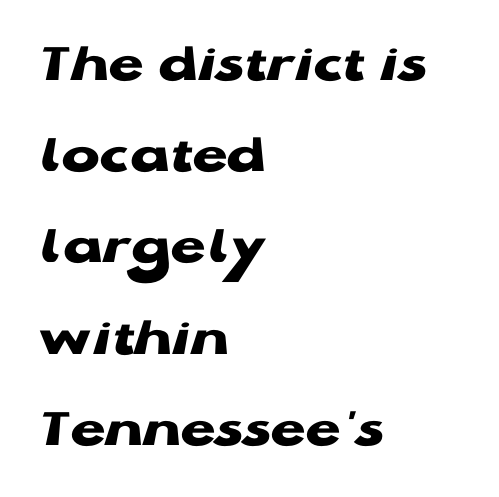
The tracking reads as untouched default to a designer's eye. Ordinary non-slanted type is in use. How would I describe the line gaps? Plain and ordinary. Line starts are locked; line ends wander. The baseline area is clear. A sans-serif font was chosen for this passage.
